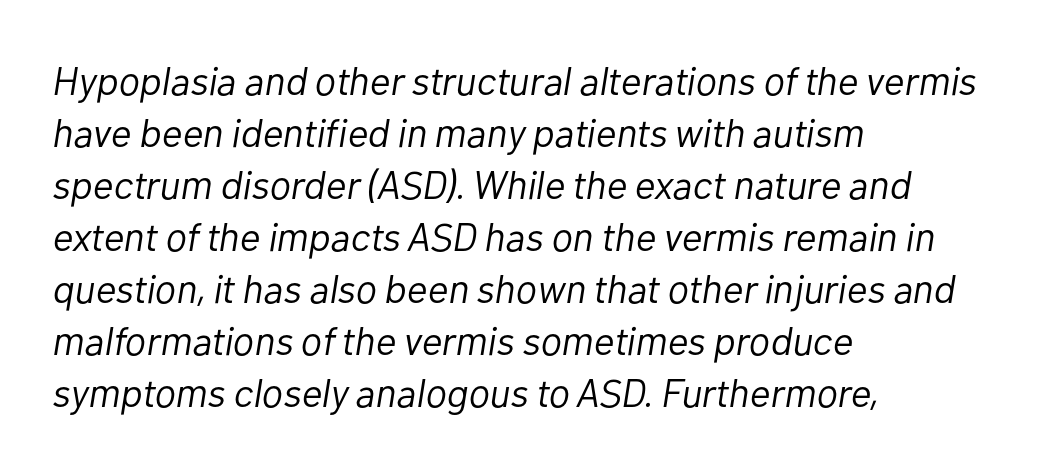
Q: Is the text bold? A: No.
Q: Is the text italic (slanted)? A: Yes, it leans right by about 10 degrees.
Q: Is the text underlined? A: No.
Q: How is the paragraph aligned? A: Left-aligned.
Q: Is the spacing between letters normal or unusually wide? A: Normal.
Q: Is the spacing between lines tight, normal or loose? A: Normal.
Q: Width (condensed, normal, or wide)? A: Normal.
Q: Stroke contrast? A: Low.
Q: x-height? A: Medium.
Q: Monospaced? A: No.
